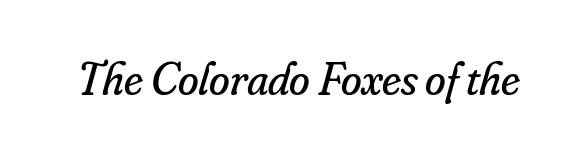
Q: Is the text bold? A: No.
Q: Is the text italic (slanted)? A: Yes, it leans right by about 16 degrees.
Q: Is the typeface a serif or a sans-serif typeface? A: Serif.
Q: Is the text underlined? A: No.
Q: Is the spacing between letters normal or unusually wide? A: Normal.
Q: Width (condensed, normal, or wide)? A: Normal.
Q: Stroke contrast? A: Low.
Q: x-height? A: Small.
Q: Monospaced? A: No.
